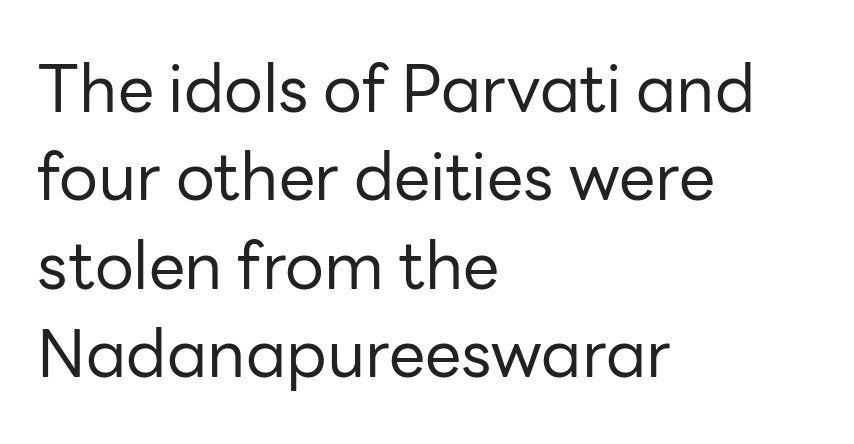
{"serif": "no", "italic": "no", "bold": "no", "weight": "regular", "width": "normal", "stroke_contrast": "low", "x_height": "medium", "monospaced": "no", "underline": "no", "align": "left", "line_spacing": "normal", "line_spacing_ratio": 1.36, "letter_spacing": "normal", "letter_spacing_em": 0.0, "glyph_px": 65}
